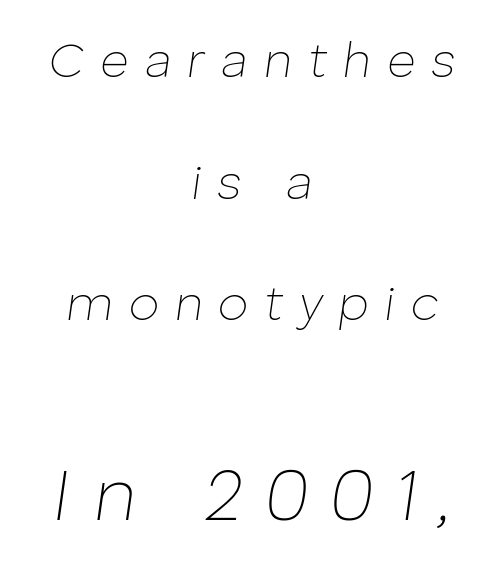
Proportional: the letters do not fall into vertical columns. Each new line begins a long way beneath the previous one. Here the glyphs are tracked loosely, breaking word shapes into spaced letters. The string is rendered with underlining switched off.
